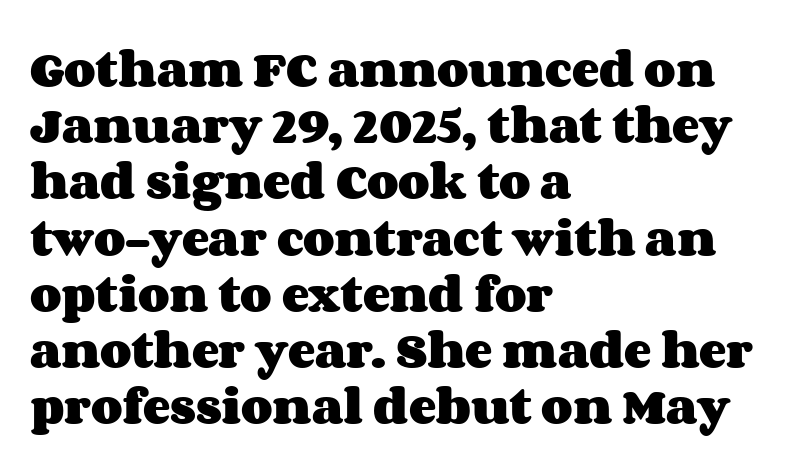
The image shows 41 px heavy, wide type, upright; set left-aligned, normal line spacing (1.37x), normal letter spacing, not underlined; medium stroke contrast and a large x-height.
